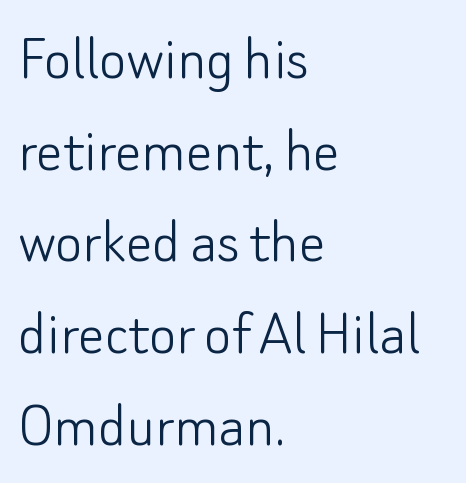
The image shows 66 px light sans-serif type, upright; set left-aligned, normal line spacing (1.39x), normal letter spacing, not underlined; low stroke contrast and a small x-height.
